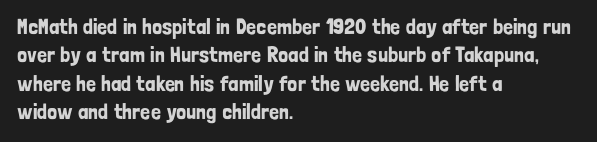
Does extra space separate the letters? No, they use regular spacing. Rows of type keep a routine distance in the vertical direction. Descender tails drop into unmarked territory. No italicization has been applied; the sample stays upright.
